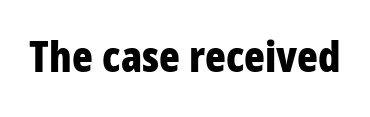
{"serif": "no", "italic": "no", "bold": "yes", "weight": "bold", "width": "condensed", "stroke_contrast": "low", "x_height": "large", "monospaced": "no", "underline": "no", "letter_spacing": "normal", "letter_spacing_em": 0.0, "glyph_px": 43}
